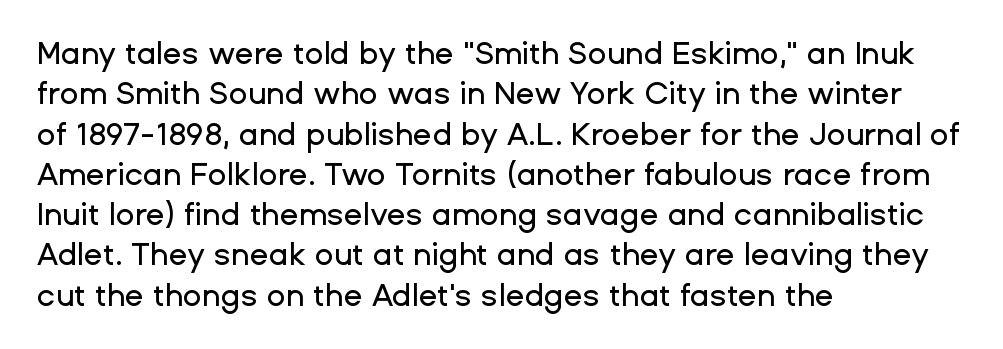
Tracking here is standard; glyphs follow each other at the usual distance. This is the regular roman posture of the typeface. The lines in this sample share a left origin and differ only in where they stop. Think of a printed novel: that variable character pitch is what you see here. The passage shown is typeset with a sans-serif family. In terms of leading, this rendering sits right in the middle.
